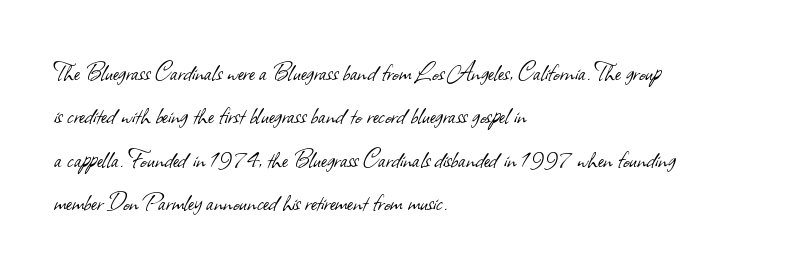
{"serif": "no", "bold": "no", "weight": "light", "width": "normal", "stroke_contrast": "low", "x_height": "small", "monospaced": "no", "underline": "no", "align": "left", "line_spacing": "normal", "line_spacing_ratio": 1.55, "letter_spacing": "normal", "letter_spacing_em": 0.0, "glyph_px": 28}
